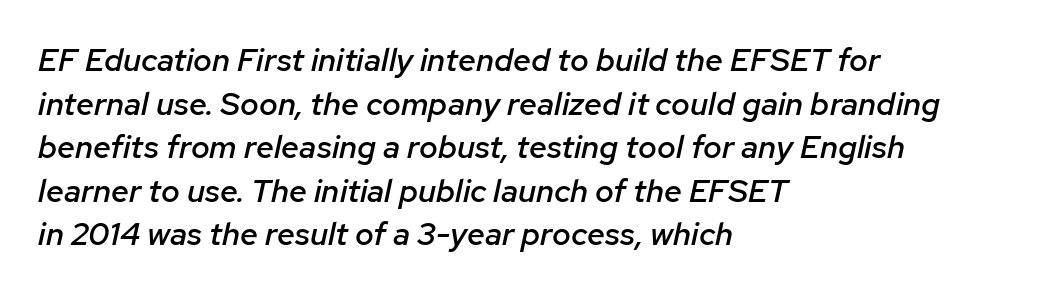
Q: Is the text bold? A: Semi-bold.
Q: Is the text italic (slanted)? A: Yes, it leans right by about 12 degrees.
Q: Is the text underlined? A: No.
Q: How is the paragraph aligned? A: Left-aligned.
Q: Is the spacing between letters normal or unusually wide? A: Normal.
Q: Is the spacing between lines tight, normal or loose? A: Normal.
Q: Width (condensed, normal, or wide)? A: Normal.
Q: Stroke contrast? A: Low.
Q: x-height? A: Medium.
Q: Monospaced? A: No.
